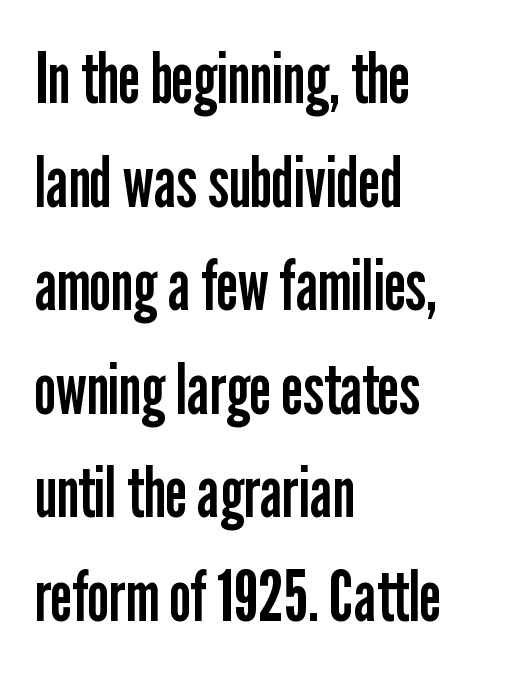
You could not count columns in this text — the font is proportionally spaced. Horizontally, the lines are justified to the leading edge only. Normally led — the rows are evenly, conventionally spaced. Bare-footed words on every line.
